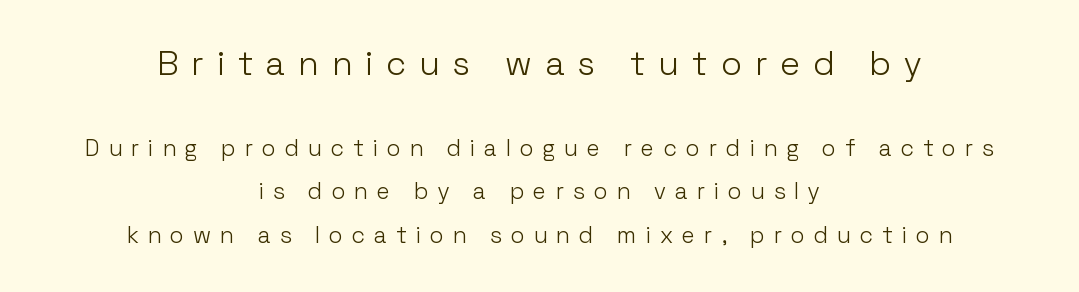
{"serif": "no", "italic": "no", "bold": "no", "weight": "light", "width": "normal", "stroke_contrast": "low", "x_height": "medium", "monospaced": "no", "underline": "no", "align": "center", "line_spacing": "loose", "line_spacing_ratio": 1.9, "letter_spacing": "wide", "letter_spacing_em": 0.4, "larger_block": "first", "size_ratio": 1.48, "glyph_px": 34}
